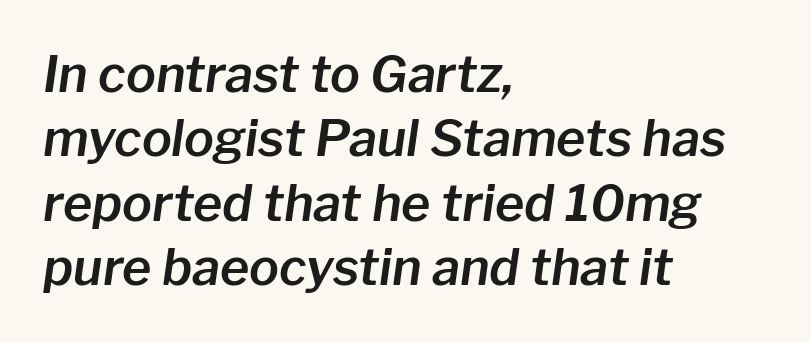
{"italic": "yes", "lean": "right", "slant_degrees": 8, "width": "normal", "stroke_contrast": "low", "x_height": "medium", "monospaced": "no", "underline": "no", "align": "left", "line_spacing": "normal", "line_spacing_ratio": 1.29, "letter_spacing": "normal", "letter_spacing_em": 0.0, "glyph_px": 50}
